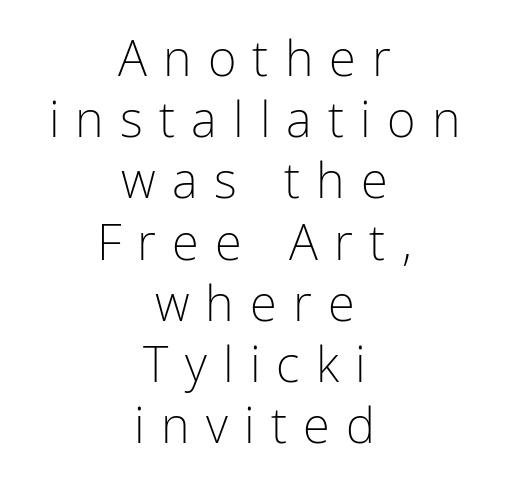
Type style note: lacks serifs. What stands out about the letter spacing? Its width — letters are far apart. Decoration check: the copy has no underline. Is this a fixed-width face? No — the glyphs have proportional, varying widths.
